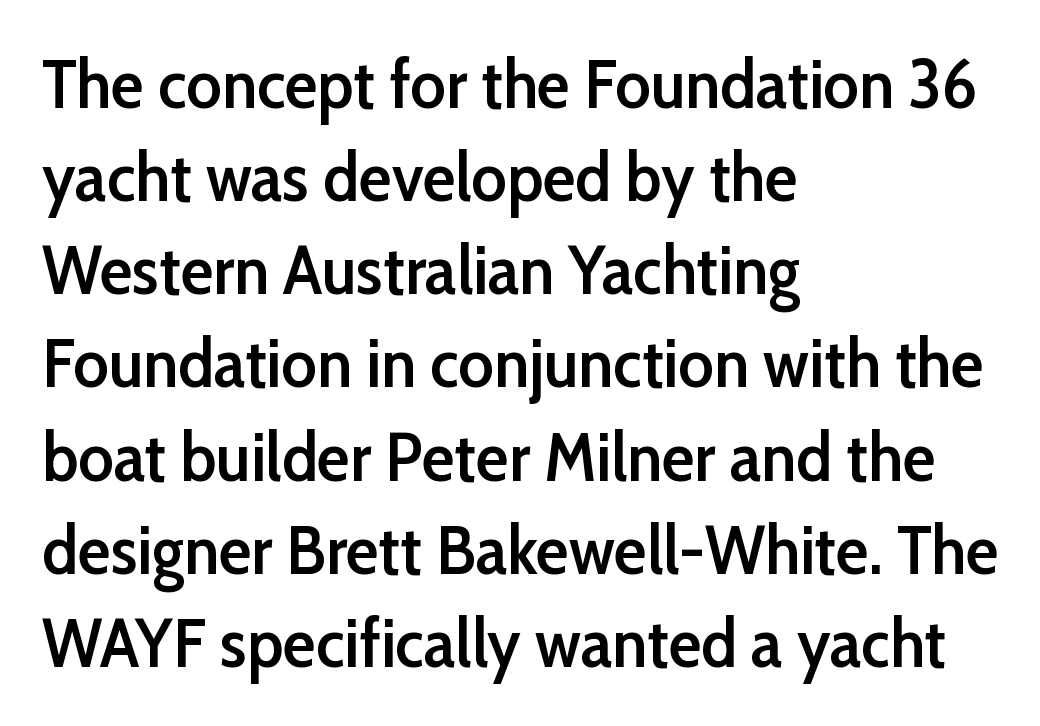
Q: Is the text bold? A: Semi-bold.
Q: Is the text italic (slanted)? A: No, it is upright.
Q: Is the typeface a serif or a sans-serif typeface? A: Sans-serif.
Q: Is the text underlined? A: No.
Q: How is the paragraph aligned? A: Left-aligned.
Q: Is the spacing between letters normal or unusually wide? A: Normal.
Q: Is the spacing between lines tight, normal or loose? A: Normal.
Q: Width (condensed, normal, or wide)? A: Normal.
Q: Stroke contrast? A: Low.
Q: x-height? A: Medium.
Q: Monospaced? A: No.
